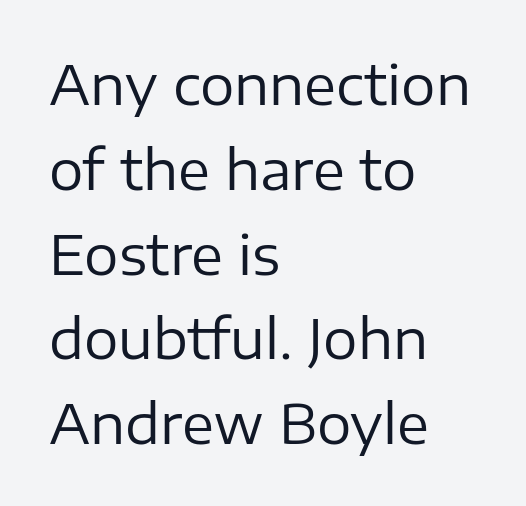
The image shows 54 px regular-weight sans-serif type, upright; set left-aligned, normal line spacing (1.57x), normal letter spacing, not underlined; low stroke contrast and a medium x-height.
